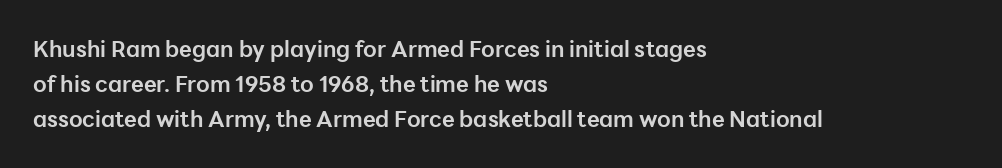
The image shows 22 px bold type, upright; set left-aligned, normal line spacing (1.6x), normal letter spacing, not underlined.
